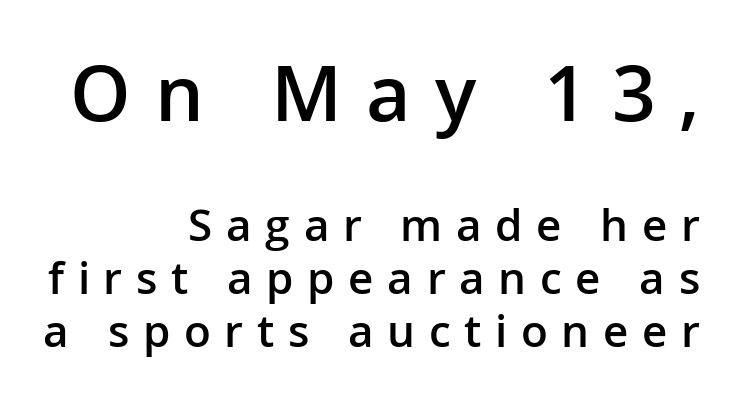
The image shows 77 px semibold sans-serif type, upright; set right-aligned, line spacing 1.21x, unusually wide letter spacing (+0.31 em), not underlined; the first (top) block is 1.75x larger; low stroke contrast and a medium x-height.
